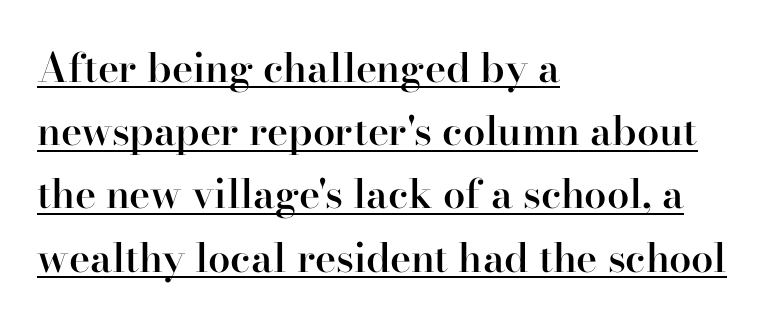
Q: Is the text bold? A: Semi-bold.
Q: Is the text italic (slanted)? A: No, it is upright.
Q: Is the typeface a serif or a sans-serif typeface? A: Serif.
Q: Is the text underlined? A: Yes.
Q: How is the paragraph aligned? A: Left-aligned.
Q: Is the spacing between letters normal or unusually wide? A: Normal.
Q: Is the spacing between lines tight, normal or loose? A: Normal.
Q: Width (condensed, normal, or wide)? A: Normal.
Q: Stroke contrast? A: High.
Q: x-height? A: Small.
Q: Monospaced? A: No.
